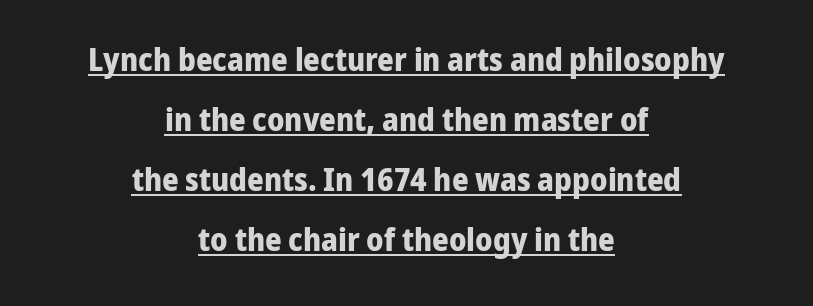
Casual observation: everything's sitting right in the middle. The font family rendered here belongs to the sans-serif group. Compared with undecorated copy, this sample adds a rule below the words. On the weight axis this lands at bold, roughly 700. Think of a printed novel: that variable character pitch is what you see here. A typesetter would call this zero additional tracking.
